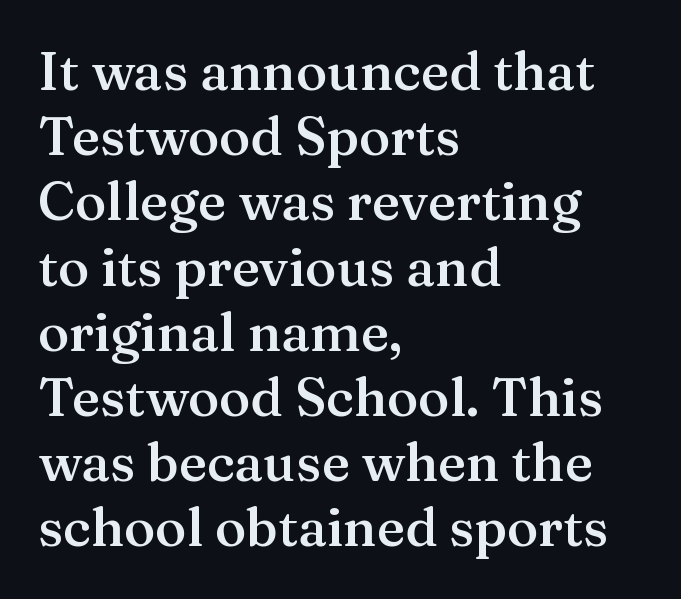
Does the copy run flush right? No — it runs flush left. Default kerning and tracking; the words read as compact shapes. The face used here is seriffed, in the tradition of book romans. This is roman type, the default non-slanted kind. Strokes here are thickened, but only to semibold level.
